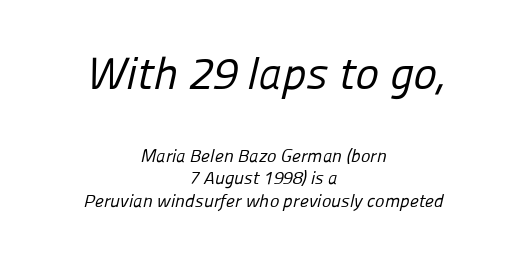
Check the space under the baseline: it is left empty. This sample is center-justified, so both line endings float freely. How are the letters spaced? Ordinarily, with no added tracking. Each letter's strokes conclude bluntly, with no projecting serifs. Horizontal bands of white between lines are of average thickness. This reads as an unemphasized weight, regular at the heaviest.
